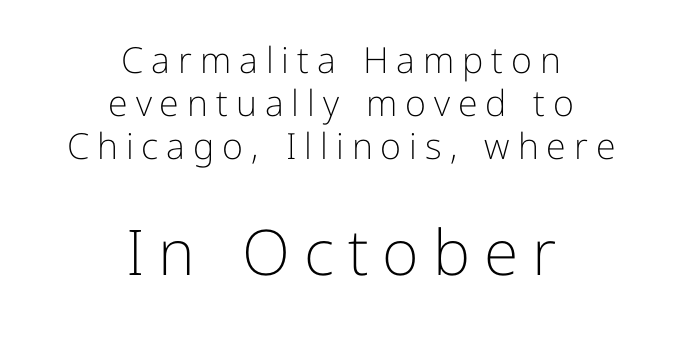
{"serif": "no", "italic": "no", "bold": "no", "weight": "light", "width": "normal", "stroke_contrast": "low", "x_height": "medium", "monospaced": "no", "underline": "no", "align": "center", "line_spacing_ratio": 1.19, "letter_spacing": "wide", "letter_spacing_em": 0.22, "larger_block": "second", "size_ratio": 1.75, "glyph_px": 63}
